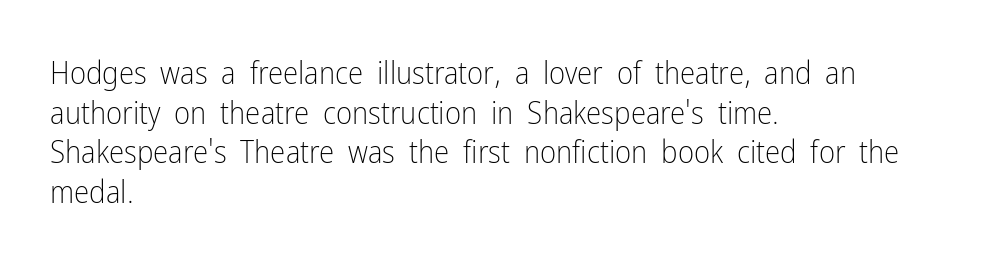
These lines keep a tight, regular rhythm from letter to letter. Compared with a centered layout, this one pins lines to the left instead. Is the stroke heavy? The answer is a plain regular-or-lighter. Notice how the stems are strictly vertical — no italics here. Think of a printed novel: that variable character pitch is what you see here.
